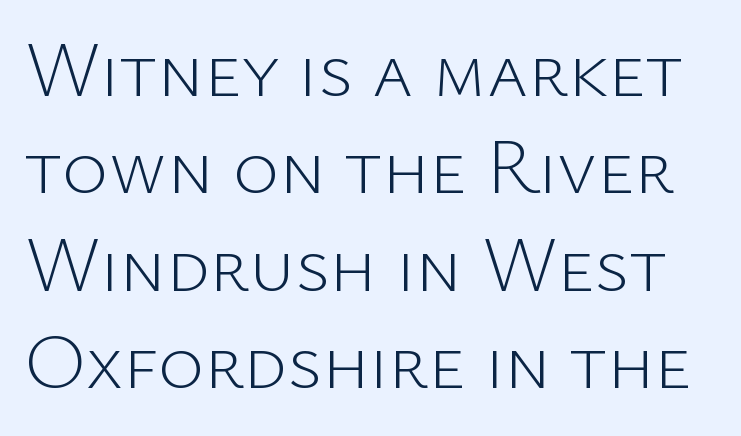
Rule under the text: the space is simply empty. Is the stroke heavy? The answer is a plain regular-or-lighter. Posture: vertical. Reading down the column, the eye jumps a familiar distance to each next line. Standard letterfit; no display-style spreading of the glyphs. Do the characters align in a grid? No, the font is proportional.
